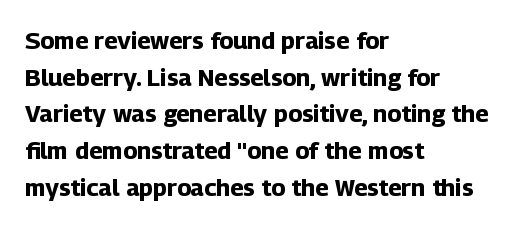
A typesetter would call this zero additional tracking. The letters stand upright; this is a roman face. Regular leading. The passage is arranged the way most books set body copy — flush left. Rule under the text: the space is simply empty. Strokes here are thick enough to call this a true bold.
